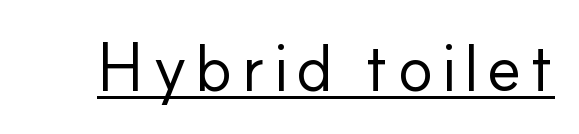
{"serif": "no", "italic": "no", "bold": "no", "weight": "regular", "width": "normal", "stroke_contrast": "low", "x_height": "small", "monospaced": "no", "underline": "yes", "glyph_px": 66}
